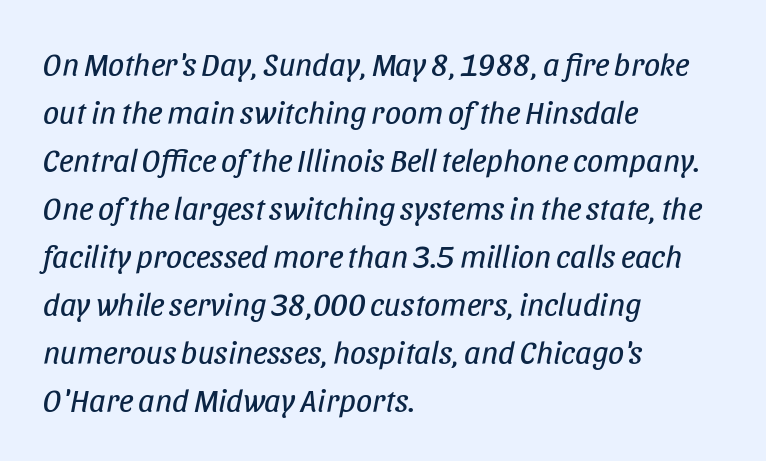
{"italic": "yes", "lean": "right", "slant_degrees": 11, "bold": "no", "weight": "regular", "width": "condensed", "stroke_contrast": "low", "x_height": "large", "monospaced": "no", "underline": "no", "align": "left", "line_spacing": "normal", "line_spacing_ratio": 1.5, "letter_spacing": "normal", "letter_spacing_em": 0.0, "glyph_px": 32}
